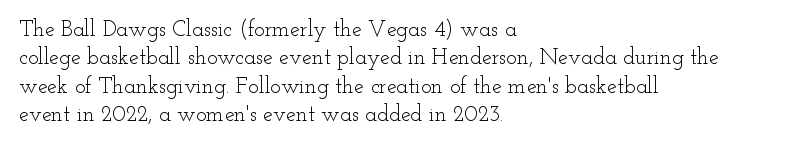
Rule under the text: the space is simply empty. Honestly, the letter spacing is just normal — you wouldn't notice it. The font's upright variant was chosen for this text. The strokes are not fattened; the text isn't bold. Layout note: lines flush left. The designer left line spacing at the default.
